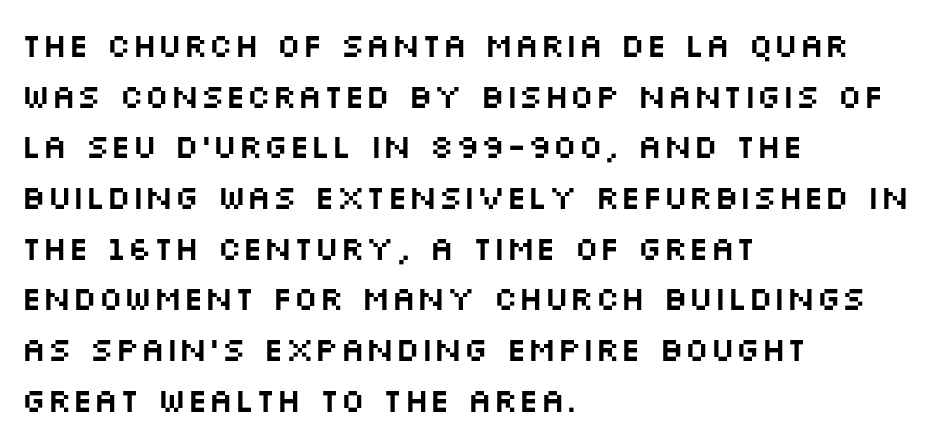
The passage shown is not underscored anywhere. No italicization has been applied; the sample stays upright. Line beginnings align vertically; line endings do not. Check where the strokes stop: nothing finishes them off — pure sans. This sample has the flowing, uneven cadence of proportional lettering.
